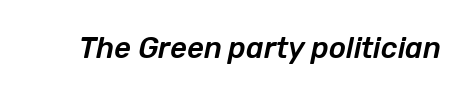
Note the varied advance widths — an 'i' is clearly narrower than an 'm'. The specimen omits any rule beneath the text block's lines. Quick note: italic. Nobody touched the tracking dial on this one.
